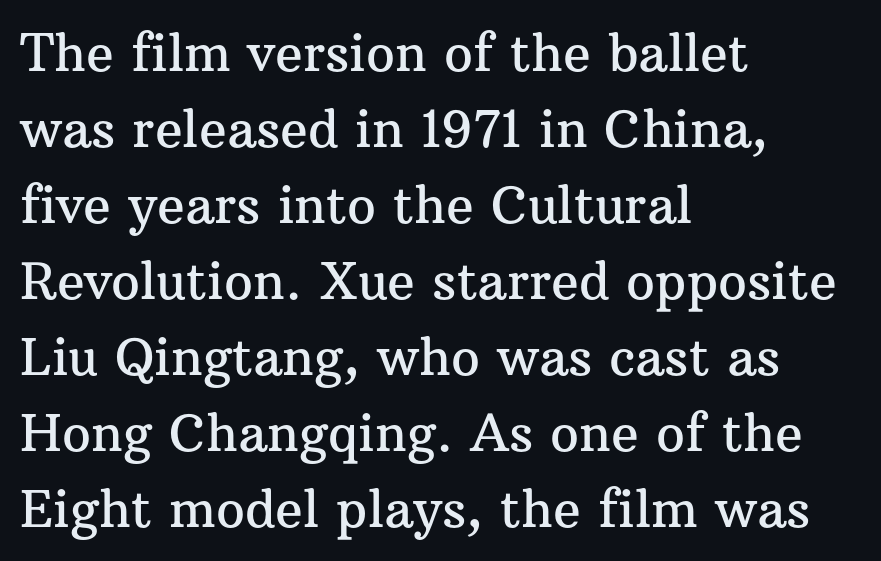
Q: Is the text italic (slanted)? A: No, it is upright.
Q: Is the typeface a serif or a sans-serif typeface? A: Serif.
Q: Is the text underlined? A: No.
Q: How is the paragraph aligned? A: Left-aligned.
Q: Is the spacing between letters normal or unusually wide? A: Normal.
Q: Is the spacing between lines tight, normal or loose? A: Normal.
Q: Width (condensed, normal, or wide)? A: Normal.
Q: Stroke contrast? A: Medium.
Q: x-height? A: Medium.
Q: Monospaced? A: No.
